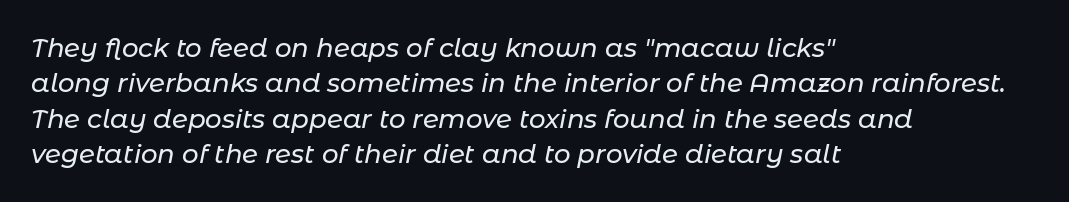
{"italic": "yes", "lean": "right", "slant_degrees": 11, "underline": "no", "align": "left", "line_spacing": "normal", "line_spacing_ratio": 1.36, "letter_spacing": "normal", "letter_spacing_em": 0.0, "glyph_px": 26}
